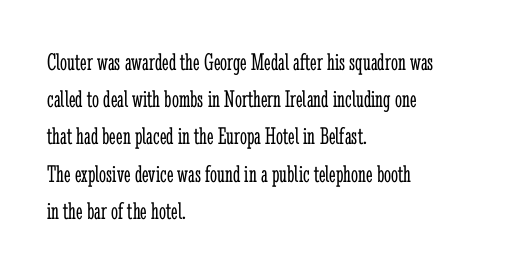
The image shows 25 px text type, upright; set left-aligned, normal line spacing (1.49x), normal letter spacing, not underlined.
